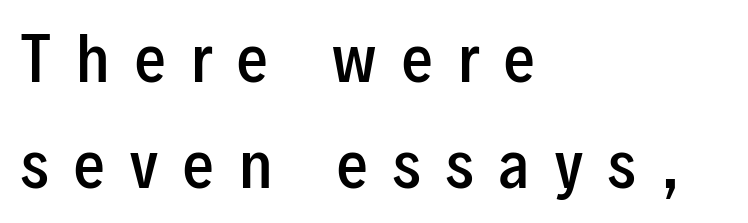
Q: Is the text bold? A: Semi-bold.
Q: Is the text italic (slanted)? A: No, it is upright.
Q: Is the typeface a serif or a sans-serif typeface? A: Sans-serif.
Q: Is the text underlined? A: No.
Q: How is the paragraph aligned? A: Left-aligned.
Q: Is the spacing between letters normal or unusually wide? A: Unusually wide.
Q: Width (condensed, normal, or wide)? A: Condensed.
Q: Stroke contrast? A: Low.
Q: x-height? A: Medium.
Q: Monospaced? A: No.
